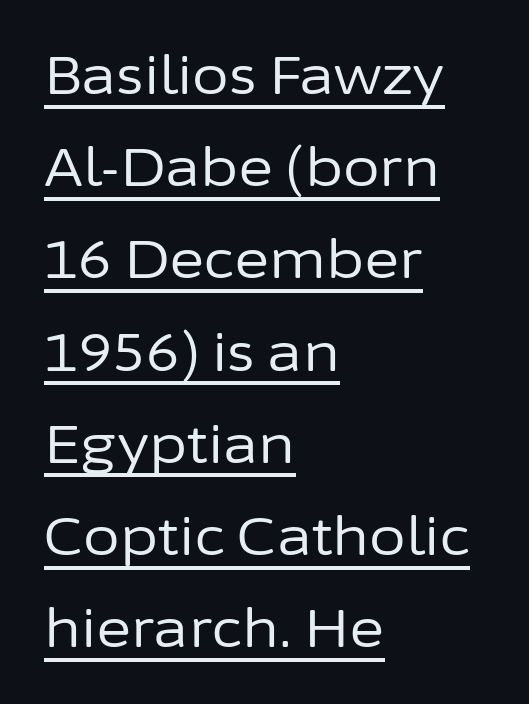
Q: Is the text bold? A: No.
Q: Is the text italic (slanted)? A: No, it is upright.
Q: Is the typeface a serif or a sans-serif typeface? A: Sans-serif.
Q: Is the text underlined? A: Yes.
Q: How is the paragraph aligned? A: Left-aligned.
Q: Is the spacing between letters normal or unusually wide? A: Normal.
Q: Width (condensed, normal, or wide)? A: Normal.
Q: Stroke contrast? A: Low.
Q: x-height? A: Medium.
Q: Monospaced? A: No.
